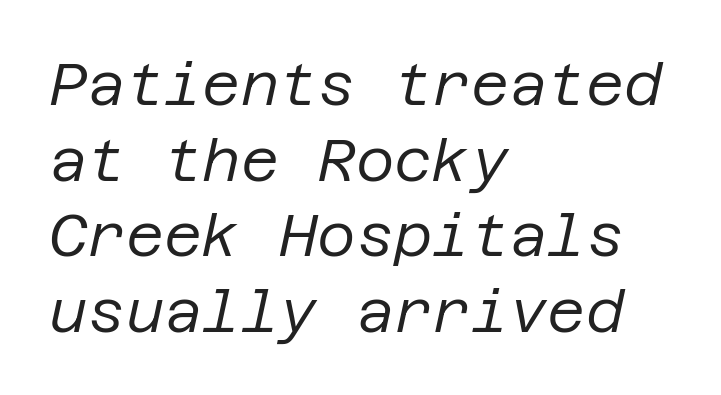
The image shows 59 px regular-weight type, italic (leaning right); set left-aligned, normal line spacing (1.28x), normal letter spacing, not underlined; low stroke contrast and a large x-height.
